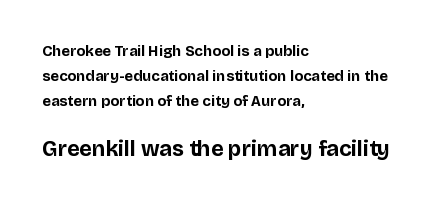
Q: Is the text bold? A: Yes.
Q: Is the text italic (slanted)? A: No, it is upright.
Q: Is the text underlined? A: No.
Q: How is the paragraph aligned? A: Left-aligned.
Q: Is the spacing between letters normal or unusually wide? A: Normal.
Q: Is the spacing between lines tight, normal or loose? A: Normal.
Q: Which block of text is set in a larger size, the first (top) or the second (bottom)? A: The second (bottom) one.
